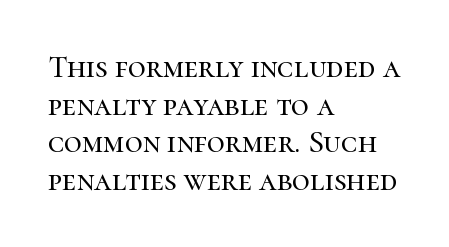
Do the letters lean? They stand straight. Only glyphs here, with clear space below each row. Font category for this specimen: serif. The letters advance in unequal steps, a hallmark of proportional type. Visually the block forms a straight wall on the left and a jagged coastline on the right. This rendering leaves character spacing at its baseline value.
